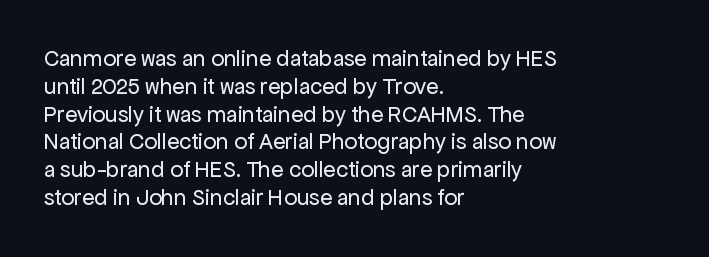
The image shows 23 px text type, upright; set left-aligned, line spacing 1.21x, normal letter spacing, not underlined.
